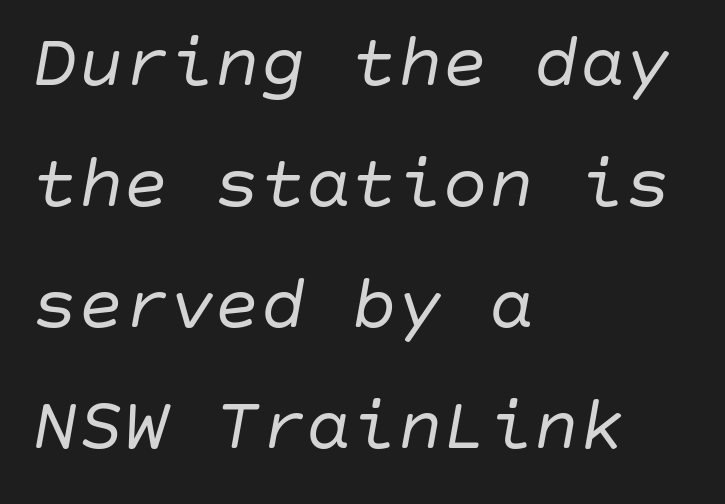
The image shows 76 px regular-weight type, italic (leaning right); set left-aligned, normal line spacing (1.59x), normal letter spacing, not underlined; low stroke contrast and a large x-height.
